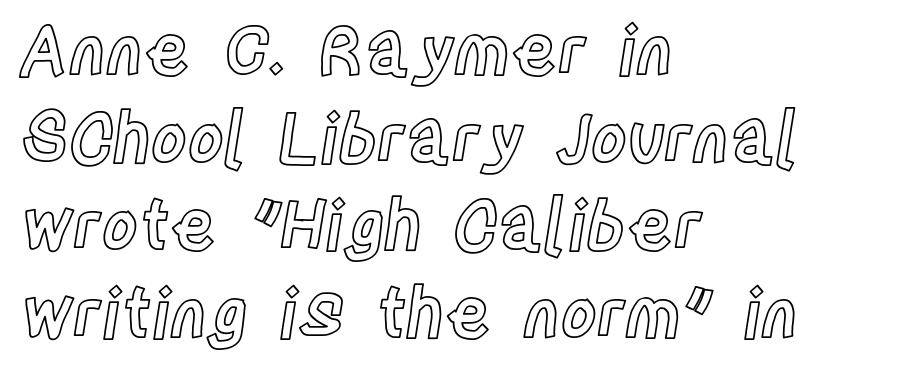
Q: Is the text italic (slanted)? A: Yes.
Q: Is the text underlined? A: No.
Q: How is the paragraph aligned? A: Left-aligned.
Q: Is the spacing between letters normal or unusually wide? A: Normal.
Q: Is the spacing between lines tight, normal or loose? A: Normal.
Q: Width (condensed, normal, or wide)? A: Condensed.
Q: x-height? A: Large.
Q: Monospaced? A: No.
